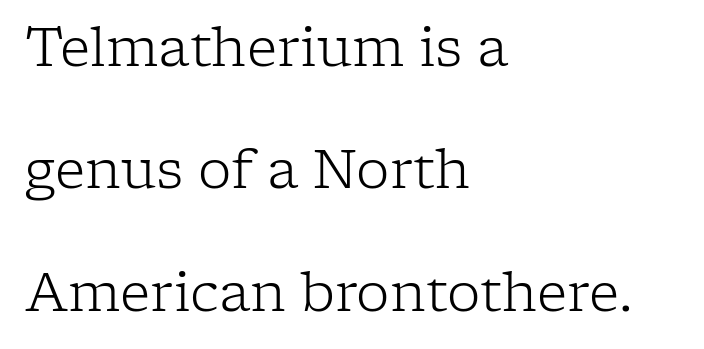
This is the regular roman posture of the typeface. The letters look calm and open, with moderate or lighter stems. Is the letter spacing exaggerated? No — it looks like the ordinary default. Just letters on the line, the space beneath them empty. Proportional: the letters do not fall into vertical columns.
